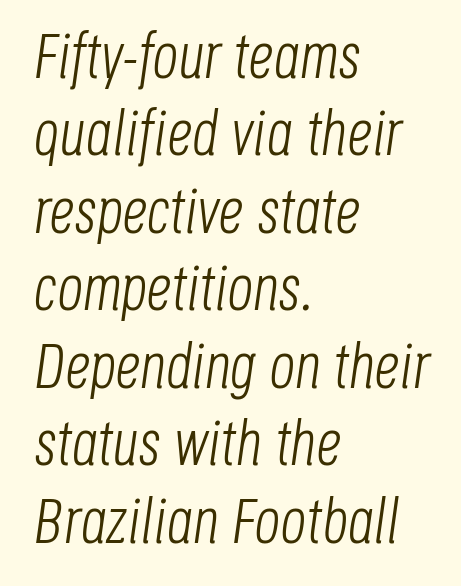
Horizontally, the lines are justified to the leading edge only. Words float on clear page, feet unadorned. The letterforms sit at book weight or below. Does extra space separate the letters? No, they use regular spacing. This sample uses an oblique cut, with every glyph tilted off the vertical. A typesetter would call this proportional, since set widths differ per character.
